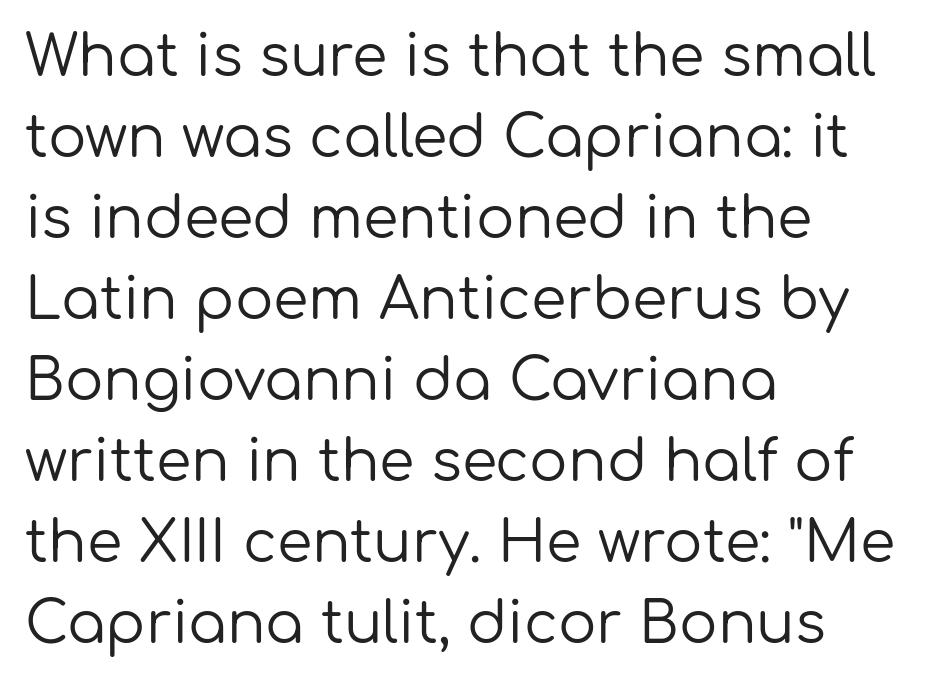
Q: Is the text bold? A: No.
Q: Is the text italic (slanted)? A: No, it is upright.
Q: Is the typeface a serif or a sans-serif typeface? A: Sans-serif.
Q: Is the text underlined? A: No.
Q: How is the paragraph aligned? A: Left-aligned.
Q: Is the spacing between letters normal or unusually wide? A: Normal.
Q: Is the spacing between lines tight, normal or loose? A: Normal.
Q: Width (condensed, normal, or wide)? A: Normal.
Q: Stroke contrast? A: Low.
Q: x-height? A: Medium.
Q: Monospaced? A: No.
